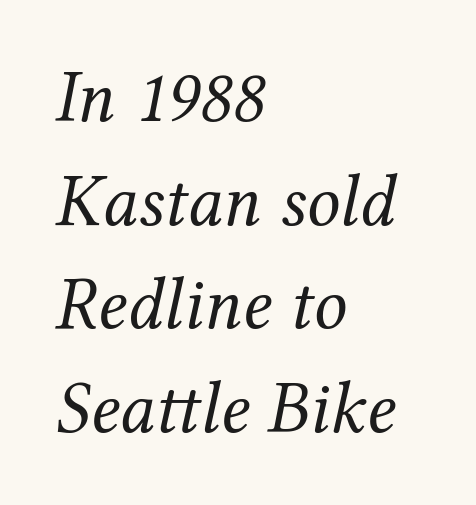
Where is the straight margin? On the left. Check where the strokes stop: tiny serifs finish them off. This rendering features lettering with no underline. Looks like regular typesetting: each glyph gets only the width it needs. Leading matches the norm, producing a regular column. Nothing unusual about the tracking: characters are spaced as the font intends.
